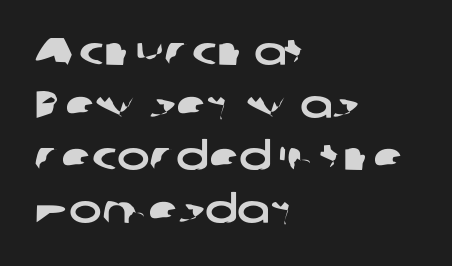
{"serif": "no", "width": "wide", "stroke_contrast": "low", "x_height": "medium", "monospaced": "no", "underline": "no", "align": "left", "line_spacing": "normal", "line_spacing_ratio": 1.35, "letter_spacing": "normal", "letter_spacing_em": 0.0, "glyph_px": 39}
